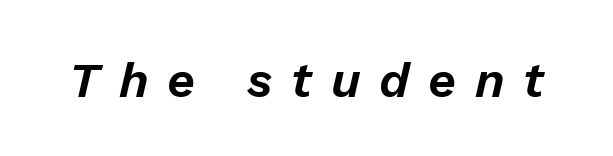
{"italic": "yes", "lean": "right", "slant_degrees": 13, "width": "normal", "stroke_contrast": "low", "x_height": "medium", "monospaced": "no", "underline": "no", "letter_spacing": "wide", "letter_spacing_em": 0.38, "glyph_px": 49}
